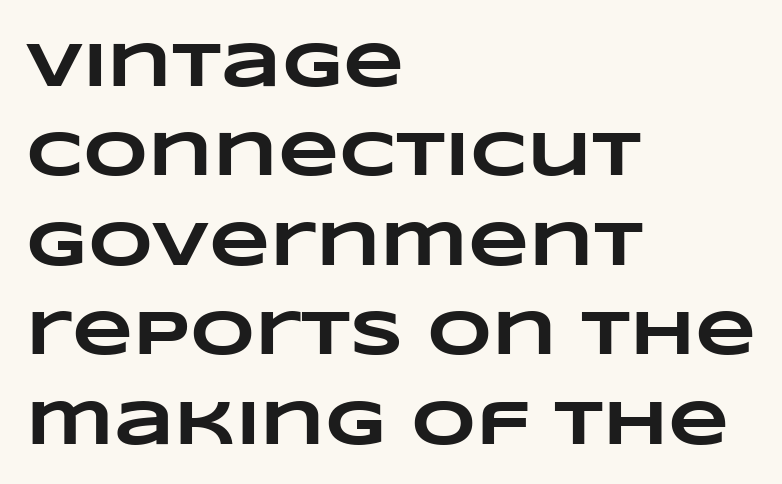
{"bold": "yes", "weight": "heavy", "width": "wide", "stroke_contrast": "low", "x_height": "large", "monospaced": "no", "underline": "no", "align": "left", "line_spacing": "normal", "line_spacing_ratio": 1.42, "letter_spacing": "normal", "letter_spacing_em": 0.0, "glyph_px": 63}
